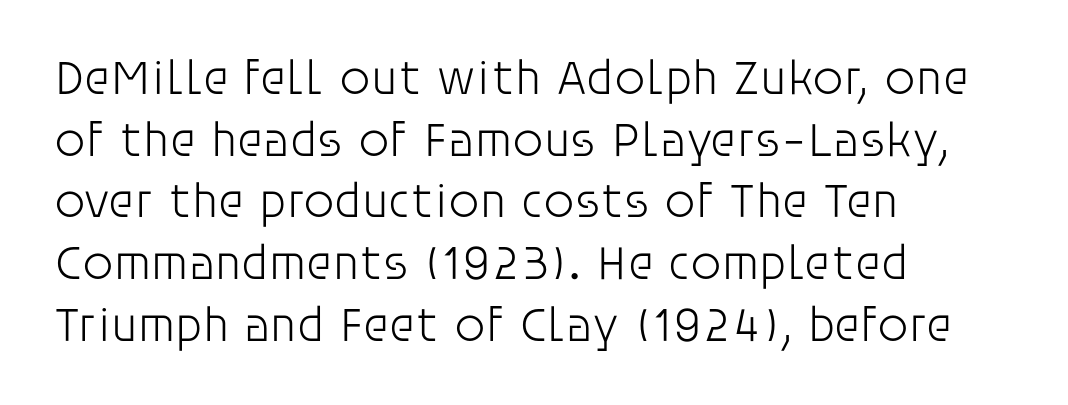
The image shows 49 px light sans-serif type, upright; set left-aligned, normal line spacing (1.26x), normal letter spacing, not underlined; low stroke contrast and a large x-height.
